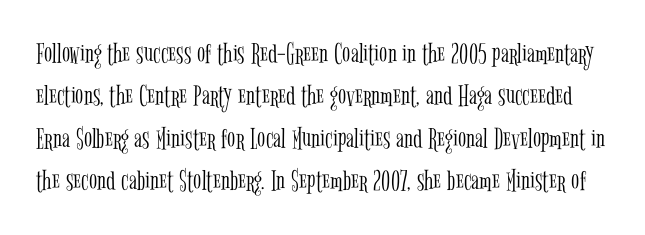
{"serif": "yes", "italic": "no", "bold": "no", "weight": "light", "width": "condensed", "stroke_contrast": "low", "x_height": "medium", "monospaced": "no", "underline": "no", "line_spacing": "normal", "line_spacing_ratio": 1.41, "letter_spacing": "normal", "letter_spacing_em": 0.0, "glyph_px": 30}
